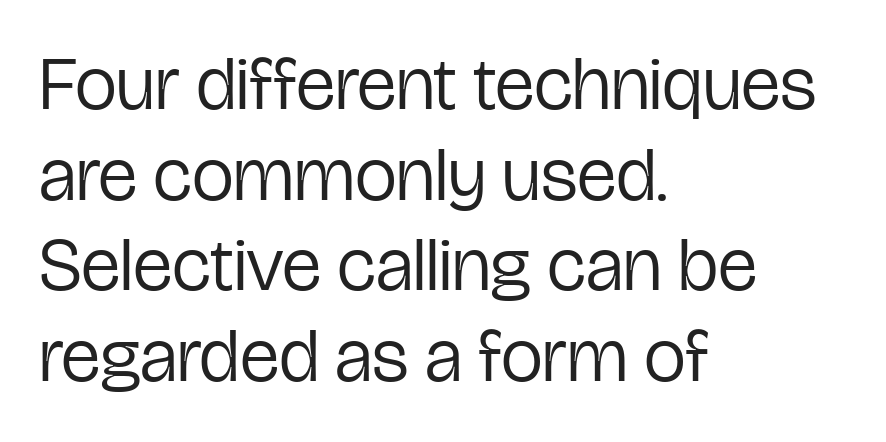
Q: Is the text bold? A: No.
Q: Is the text italic (slanted)? A: No, it is upright.
Q: Is the typeface a serif or a sans-serif typeface? A: Sans-serif.
Q: Is the text underlined? A: No.
Q: How is the paragraph aligned? A: Left-aligned.
Q: Is the spacing between letters normal or unusually wide? A: Normal.
Q: Width (condensed, normal, or wide)? A: Condensed.
Q: Stroke contrast? A: Low.
Q: x-height? A: Medium.
Q: Monospaced? A: No.
